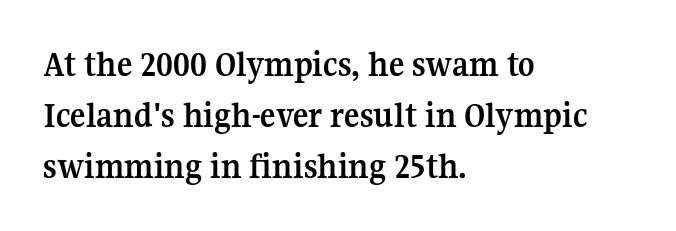
Q: Is the text bold? A: Yes.
Q: Is the text italic (slanted)? A: No, it is upright.
Q: Is the typeface a serif or a sans-serif typeface? A: Serif.
Q: Is the text underlined? A: No.
Q: How is the paragraph aligned? A: Left-aligned.
Q: Is the spacing between letters normal or unusually wide? A: Normal.
Q: Is the spacing between lines tight, normal or loose? A: Normal.
Q: Width (condensed, normal, or wide)? A: Normal.
Q: Stroke contrast? A: Medium.
Q: x-height? A: Medium.
Q: Monospaced? A: No.
